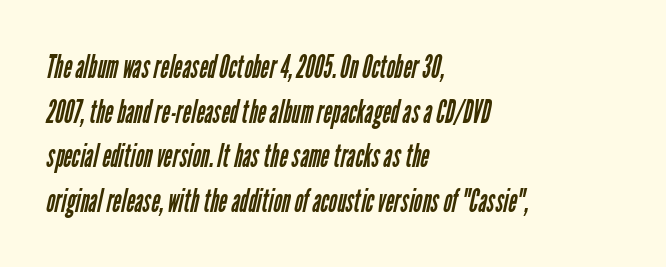
What's the leading like? Ordinary, nothing unusual. You could not count columns in this text — the font is proportionally spaced. Check the space under the baseline: it is left empty. Examine the stroke ends and you'll find no serifs. Nothing unusual about the tracking: characters are spaced as the font intends.
